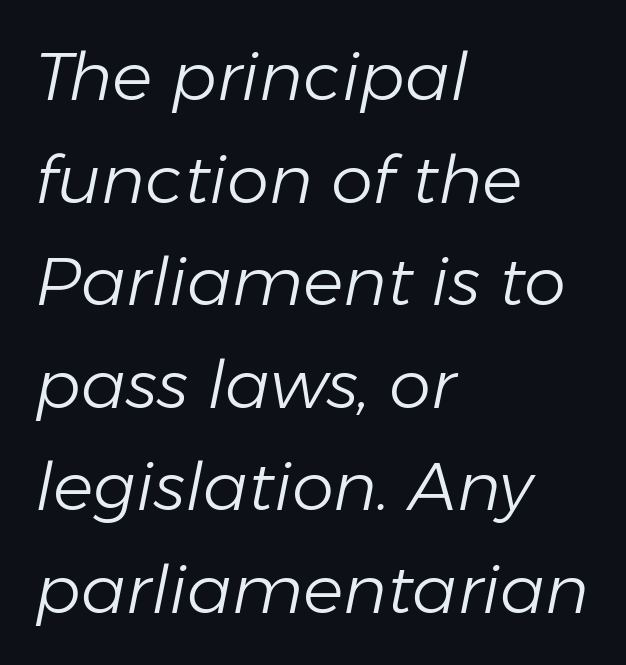
Q: Is the text bold? A: No.
Q: Is the text italic (slanted)? A: Yes, it leans right by about 11 degrees.
Q: Is the text underlined? A: No.
Q: How is the paragraph aligned? A: Left-aligned.
Q: Is the spacing between letters normal or unusually wide? A: Normal.
Q: Is the spacing between lines tight, normal or loose? A: Normal.
Q: Width (condensed, normal, or wide)? A: Normal.
Q: Stroke contrast? A: Low.
Q: x-height? A: Medium.
Q: Monospaced? A: No.
